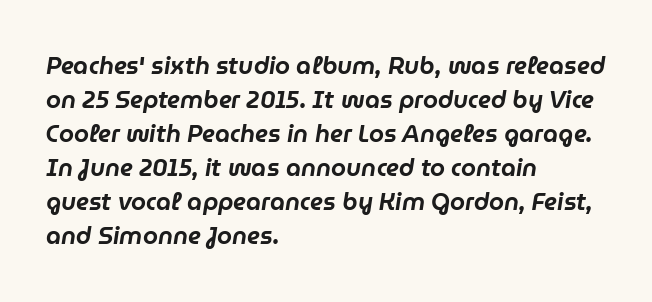
All the whitespace from short lines collects on the right. Words float on clear page, feet unadorned. Does the leading feel generous? No, just average. Does extra space separate the letters? No, they use regular spacing.
